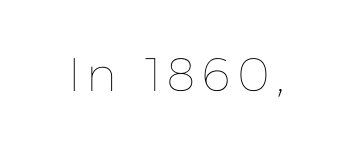
{"italic": "no", "bold": "no", "weight": "thin", "width": "normal", "stroke_contrast": "low", "x_height": "medium", "monospaced": "no", "underline": "no", "glyph_px": 47}
